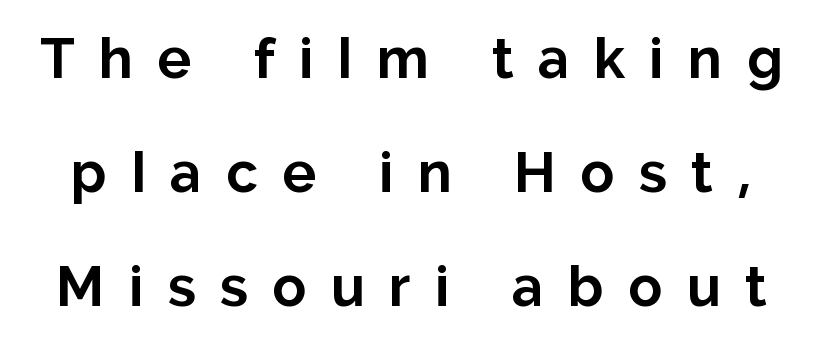
{"serif": "no", "italic": "no", "bold": "yes", "weight": "bold", "width": "normal", "stroke_contrast": "low", "x_height": "medium", "monospaced": "no", "underline": "no", "line_spacing": "loose", "line_spacing_ratio": 2.04, "letter_spacing": "wide", "letter_spacing_em": 0.44, "glyph_px": 56}
